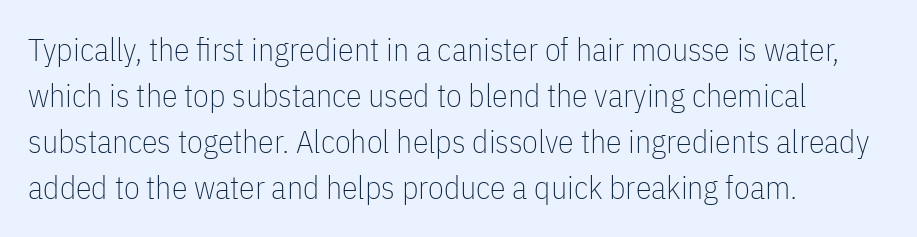
Tall strokes in this sample are plumb rather than angled. This sample keeps an unexceptional amount of space between lines. The letters look calm and open, with moderate or lighter stems. Character widths vary here, with narrow letters taking less room than wide ones. Observe the absence of serifs on each vertical stroke in this sample. Quick note: underline off.
